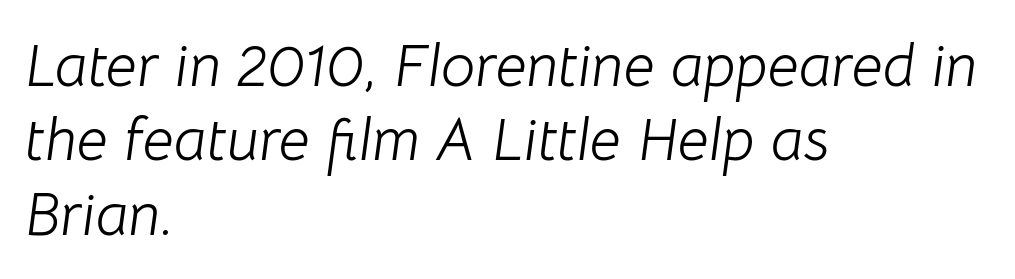
Q: Is the text bold? A: No.
Q: Is the text italic (slanted)? A: Yes, it leans right by about 8 degrees.
Q: Is the text underlined? A: No.
Q: How is the paragraph aligned? A: Left-aligned.
Q: Is the spacing between letters normal or unusually wide? A: Normal.
Q: Width (condensed, normal, or wide)? A: Normal.
Q: Stroke contrast? A: Low.
Q: x-height? A: Medium.
Q: Monospaced? A: No.
